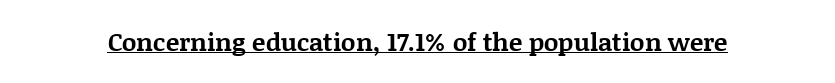
Q: Is the text bold? A: Yes.
Q: Is the text italic (slanted)? A: No, it is upright.
Q: Is the text underlined? A: Yes.
Q: Is the spacing between letters normal or unusually wide? A: Normal.
